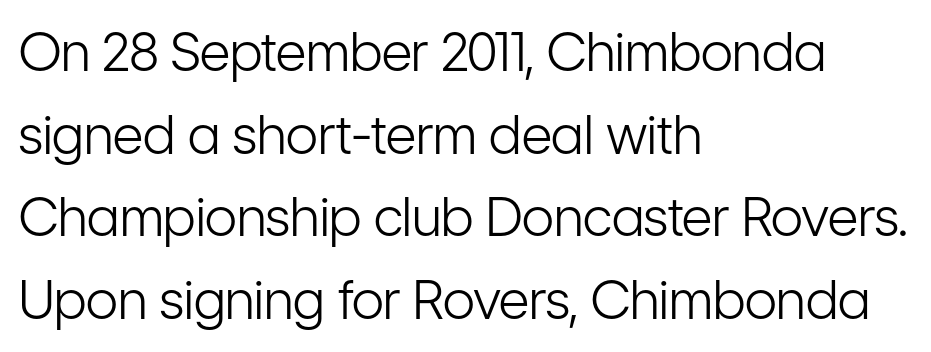
Q: Is the text bold? A: No.
Q: Is the text italic (slanted)? A: No, it is upright.
Q: Is the typeface a serif or a sans-serif typeface? A: Sans-serif.
Q: Is the text underlined? A: No.
Q: How is the paragraph aligned? A: Left-aligned.
Q: Is the spacing between letters normal or unusually wide? A: Normal.
Q: Is the spacing between lines tight, normal or loose? A: Normal.
Q: Width (condensed, normal, or wide)? A: Condensed.
Q: Stroke contrast? A: Low.
Q: x-height? A: Medium.
Q: Monospaced? A: No.
